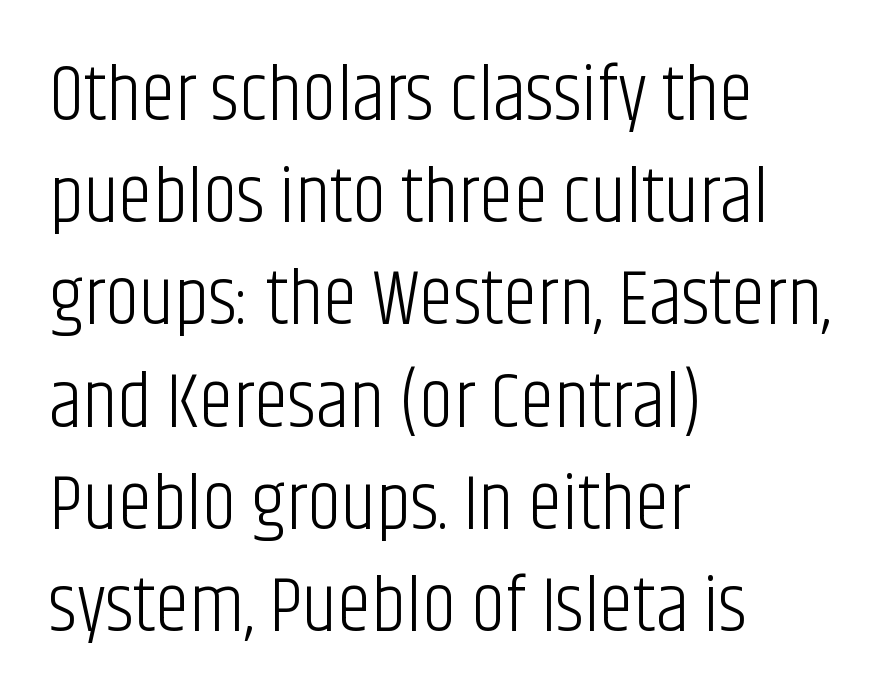
Q: Is the text bold? A: No.
Q: Is the text italic (slanted)? A: No, it is upright.
Q: Is the typeface a serif or a sans-serif typeface? A: Sans-serif.
Q: Is the text underlined? A: No.
Q: How is the paragraph aligned? A: Left-aligned.
Q: Is the spacing between letters normal or unusually wide? A: Normal.
Q: Is the spacing between lines tight, normal or loose? A: Normal.
Q: Width (condensed, normal, or wide)? A: Condensed.
Q: Stroke contrast? A: Low.
Q: x-height? A: Large.
Q: Monospaced? A: No.
